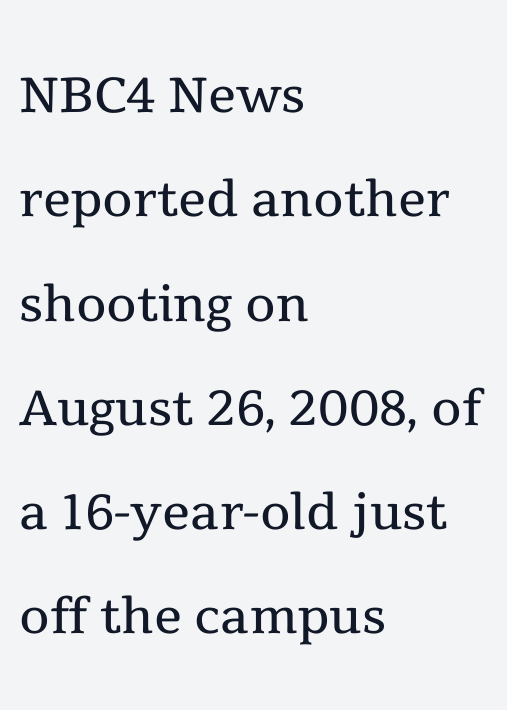
Q: Is the text bold? A: No.
Q: Is the text italic (slanted)? A: No, it is upright.
Q: Is the typeface a serif or a sans-serif typeface? A: Serif.
Q: Is the text underlined? A: No.
Q: How is the paragraph aligned? A: Left-aligned.
Q: Is the spacing between letters normal or unusually wide? A: Normal.
Q: Is the spacing between lines tight, normal or loose? A: Normal.
Q: Width (condensed, normal, or wide)? A: Normal.
Q: x-height? A: Medium.
Q: Monospaced? A: No.
